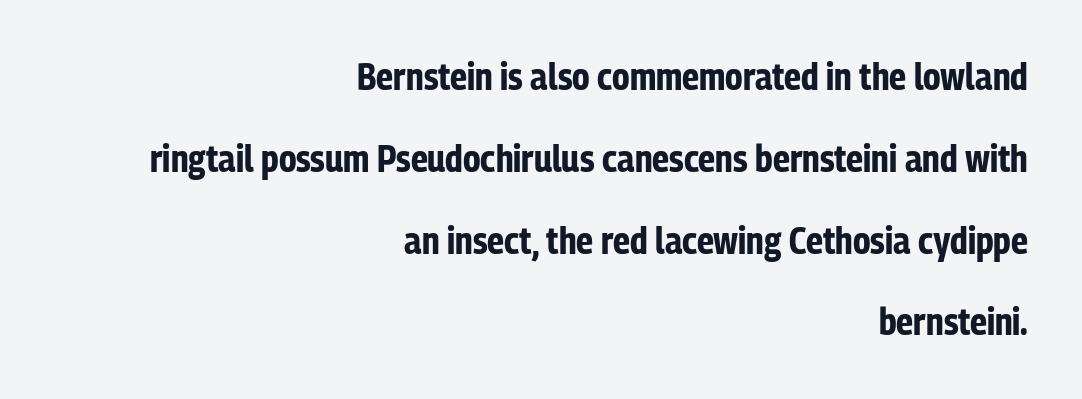
Characters follow at the spacing the type designer built in. Stroke terminals: plain, sans-serif. Alignment: flush right. The space beneath each line is pristine and unruled.
